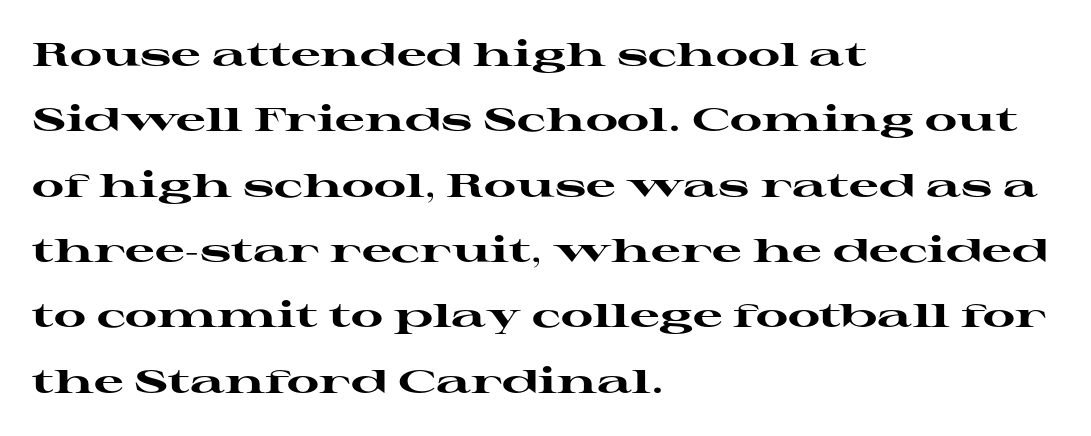
Q: Is the text bold? A: Yes.
Q: Is the text italic (slanted)? A: No, it is upright.
Q: Is the typeface a serif or a sans-serif typeface? A: Serif.
Q: Is the text underlined? A: No.
Q: How is the paragraph aligned? A: Left-aligned.
Q: Is the spacing between letters normal or unusually wide? A: Normal.
Q: Is the spacing between lines tight, normal or loose? A: Loose.
Q: Width (condensed, normal, or wide)? A: Wide.
Q: Stroke contrast? A: High.
Q: x-height? A: Medium.
Q: Monospaced? A: No.
